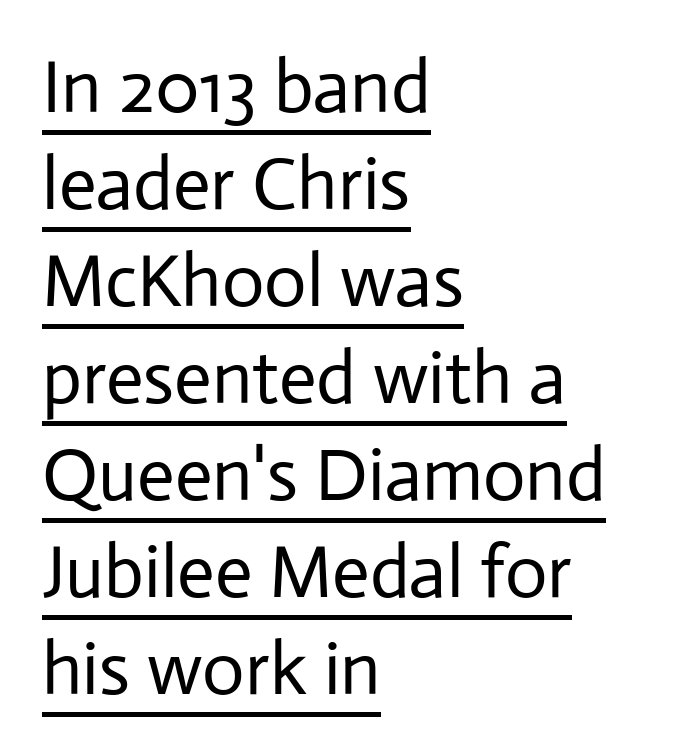
A typesetter would mark this as roman, not italic. These lines stack with their left ends in a neat column. Underline: present. Varying glyph widths throughout — classic text-font behaviour.
